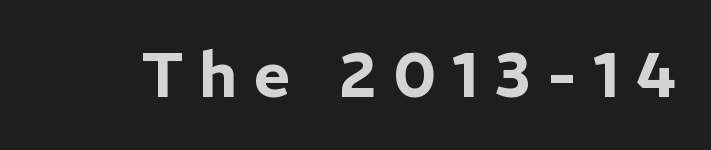
The image shows 63 px sans-serif type, upright; set unusually wide letter spacing (+0.25 em), not underlined; low stroke contrast and a medium x-height.
